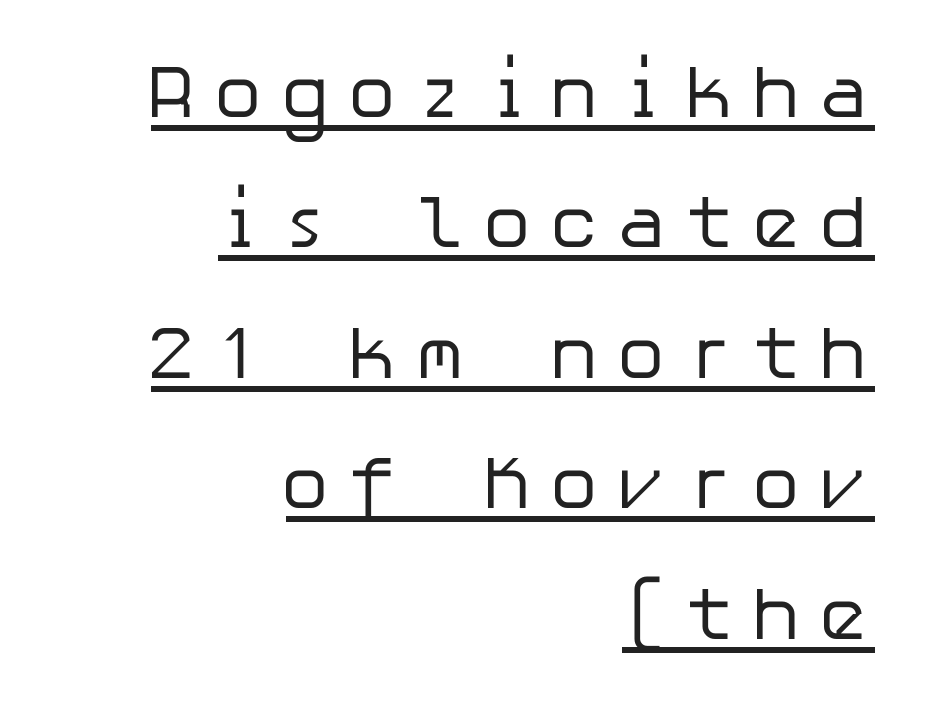
Like a heading marked for emphasis, these lines bear an underscore. The horizontal fit of the characters is loose and conspicuously gappy. Alignment: flush right. It's the straight-up-and-down kind of type. Summary of weight: not heavy and not bold. Is this a sans? Yes — the strokes have no serifs.
